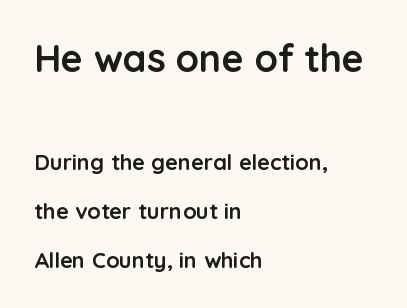
Typesetter's note: full bold, strokes at maximum text heaviness. Nothing unusual about the tracking: characters are spaced as the font intends. Two sizes are in play, and the larger belongs to the first block. Grotesque or geometric, the face here clearly has no serifs. Is the block centered? No — it sits flush against the left margin.
